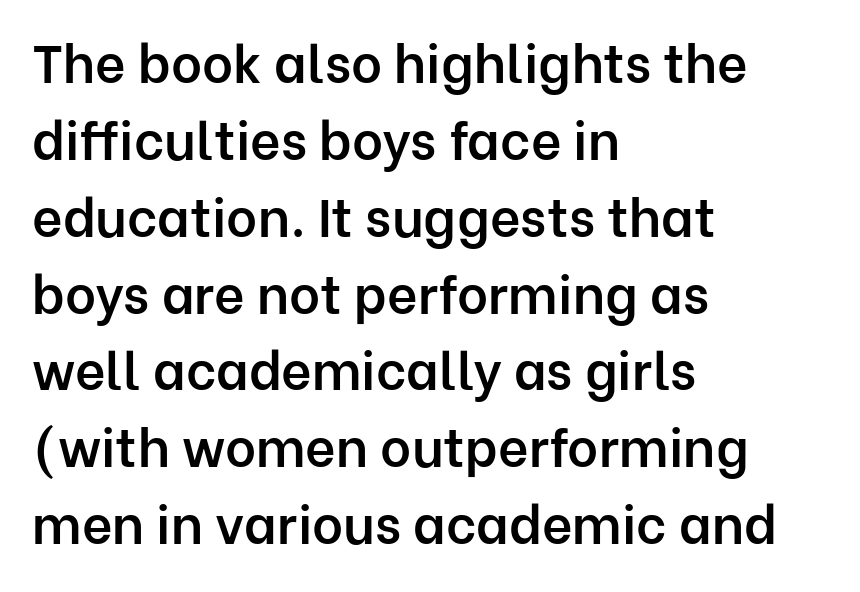
Letterform terminals end flat and unadorned throughout the passage. Observe the ordinary spacing: letters are neighbours, not strangers. Stroke thickness is moderately raised; the sample reads as semibold. The rendering uses a moderate line-height, typical for paragraphs. This sample uses an upright cut, with every glyph sitting square on the baseline. The area under the type is left untouched.
